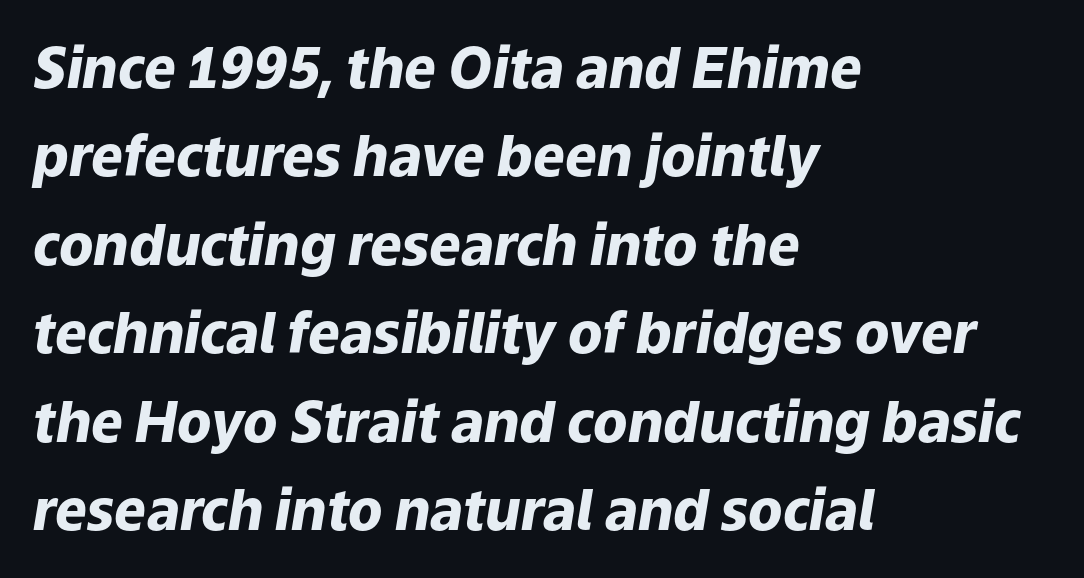
The image shows 56 px heavy type, italic (leaning right); set left-aligned, normal line spacing (1.58x), normal letter spacing, not underlined; low stroke contrast and a medium x-height.
